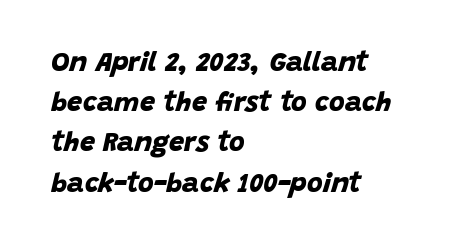
{"bold": "yes", "underline": "no", "align": "left", "line_spacing": "normal", "line_spacing_ratio": 1.49, "letter_spacing": "normal", "letter_spacing_em": 0.0, "glyph_px": 27}
